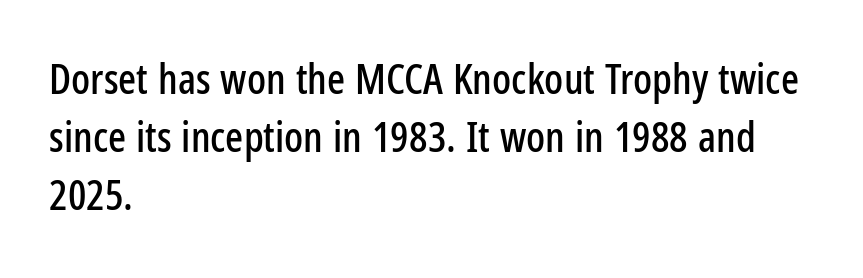
Q: Is the text italic (slanted)? A: No, it is upright.
Q: Is the typeface a serif or a sans-serif typeface? A: Sans-serif.
Q: Is the text underlined? A: No.
Q: How is the paragraph aligned? A: Left-aligned.
Q: Is the spacing between letters normal or unusually wide? A: Normal.
Q: Is the spacing between lines tight, normal or loose? A: Normal.
Q: Width (condensed, normal, or wide)? A: Condensed.
Q: Stroke contrast? A: Low.
Q: x-height? A: Medium.
Q: Monospaced? A: No.
